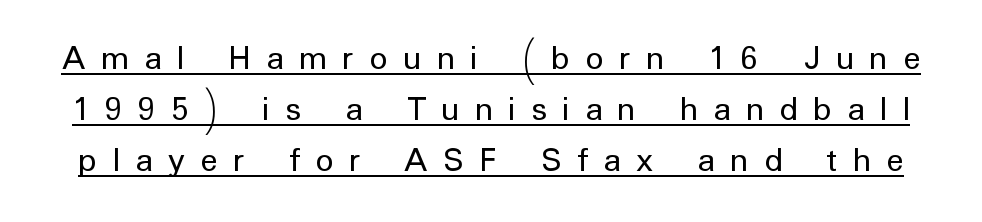
Nope, no serifs anywhere on these letters. Vertical strokes here are truly vertical. No letter is thick-stroked: the sample isn't bold. The rendered words wear a rule along their underside. A normal amount of white space separates one row of letters from the next.
